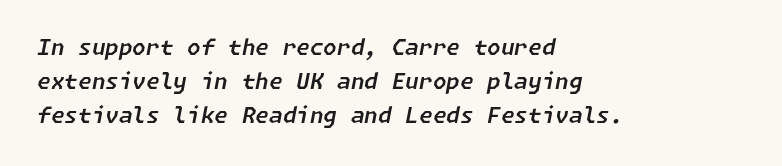
Plain, unruled lines of type. Posture: slanted. The face used here is rendered with its standard letterfit. Each line starts at the same left margin while the right side varies. These lines sit exactly where default settings would place them.
